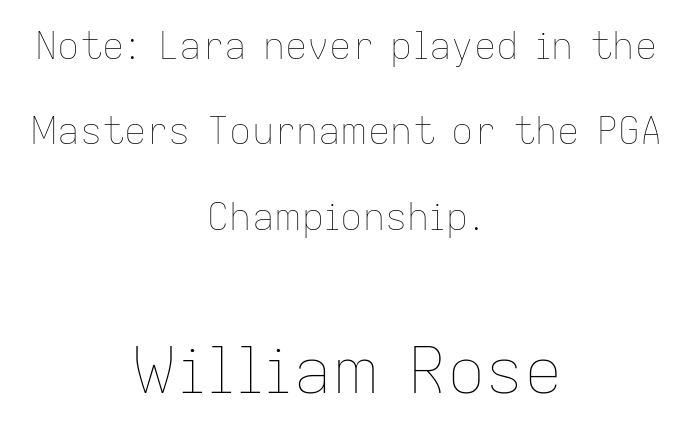
{"italic": "no", "bold": "no", "weight": "thin", "width": "normal", "stroke_contrast": "low", "x_height": "medium", "monospaced": "no", "underline": "no", "align": "center", "line_spacing": "loose", "line_spacing_ratio": 2.31, "letter_spacing": "normal", "letter_spacing_em": 0.0, "larger_block": "second", "size_ratio": 1.73, "glyph_px": 64}
